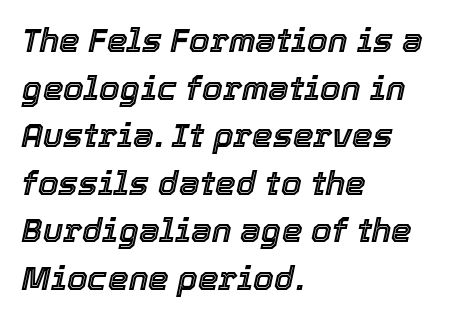
Q: Is the text italic (slanted)? A: Yes, it leans right by about 12 degrees.
Q: Is the text underlined? A: No.
Q: How is the paragraph aligned? A: Left-aligned.
Q: Is the spacing between letters normal or unusually wide? A: Normal.
Q: Is the spacing between lines tight, normal or loose? A: Normal.
Q: Width (condensed, normal, or wide)? A: Normal.
Q: x-height? A: Medium.
Q: Monospaced? A: No.
